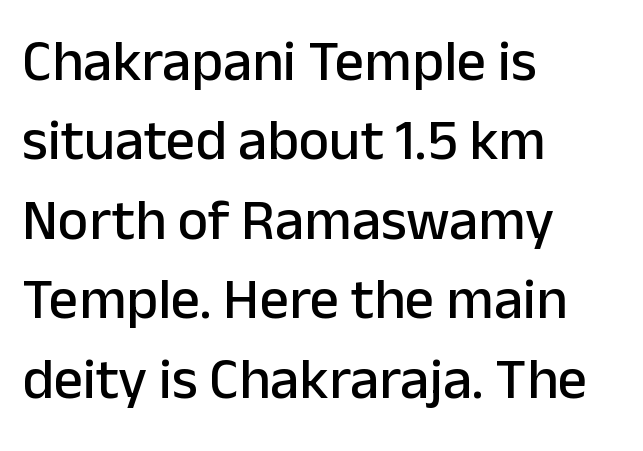
Q: Is the text italic (slanted)? A: No, it is upright.
Q: Is the typeface a serif or a sans-serif typeface? A: Sans-serif.
Q: Is the text underlined? A: No.
Q: How is the paragraph aligned? A: Left-aligned.
Q: Is the spacing between letters normal or unusually wide? A: Normal.
Q: Is the spacing between lines tight, normal or loose? A: Normal.
Q: Width (condensed, normal, or wide)? A: Normal.
Q: Stroke contrast? A: Low.
Q: x-height? A: Medium.
Q: Monospaced? A: No.
